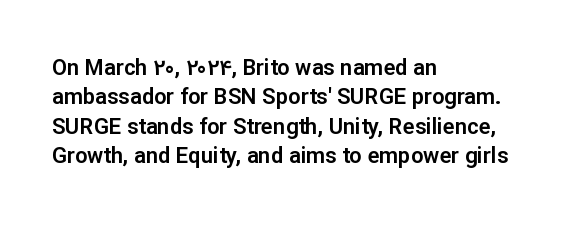
The image shows 22 px text type, upright; set left-aligned, normal line spacing (1.33x), normal letter spacing, not underlined.
